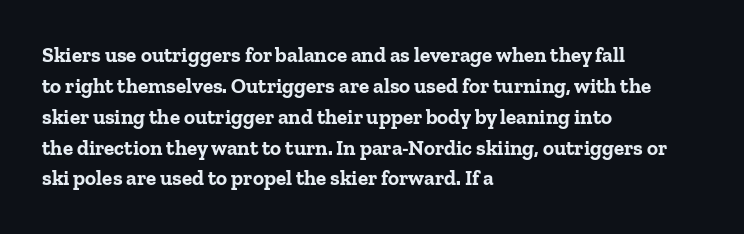
The image shows 21 px bold type, upright; set left-aligned, normal line spacing (1.47x), normal letter spacing, not underlined.
